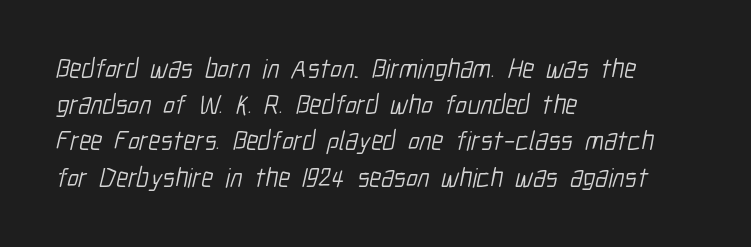
The image shows 27 px text type; set left-aligned, normal line spacing (1.34x), normal letter spacing, not underlined.
